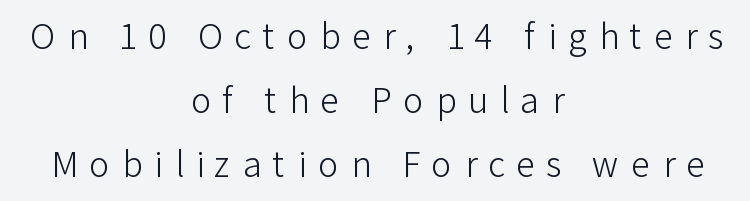
The image shows 34 px light sans-serif type, upright; set centered, line spacing 1.88x, unusually wide letter spacing (+0.35 em), not underlined; low stroke contrast and a medium x-height.
